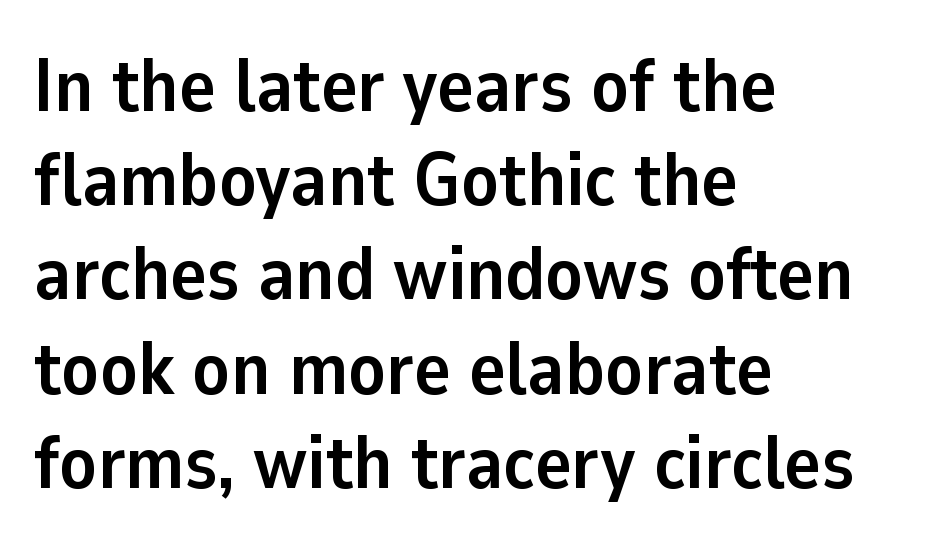
{"serif": "no", "italic": "no", "bold": "yes", "weight": "semibold", "width": "normal", "stroke_contrast": "low", "x_height": "medium", "monospaced": "no", "underline": "no", "align": "left", "line_spacing_ratio": 1.24, "letter_spacing": "normal", "letter_spacing_em": 0.0, "glyph_px": 76}
